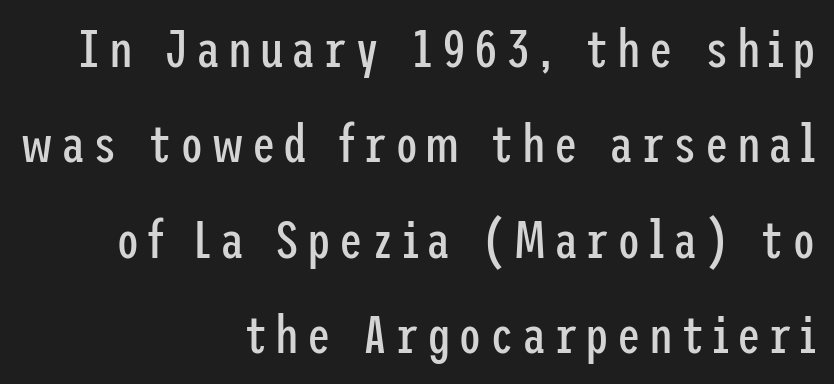
{"serif": "no", "italic": "no", "bold": "no", "weight": "regular", "width": "condensed", "stroke_contrast": "low", "x_height": "medium", "underline": "no", "align": "right", "line_spacing_ratio": 1.8, "glyph_px": 53}
